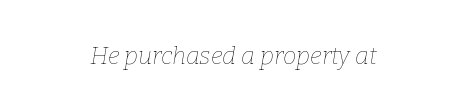
Caption: standard tracking, unaltered. One-word summary of the alignment: center. No chunkiness to these letters — they're not bold. Check the space under the baseline: it is left empty.
